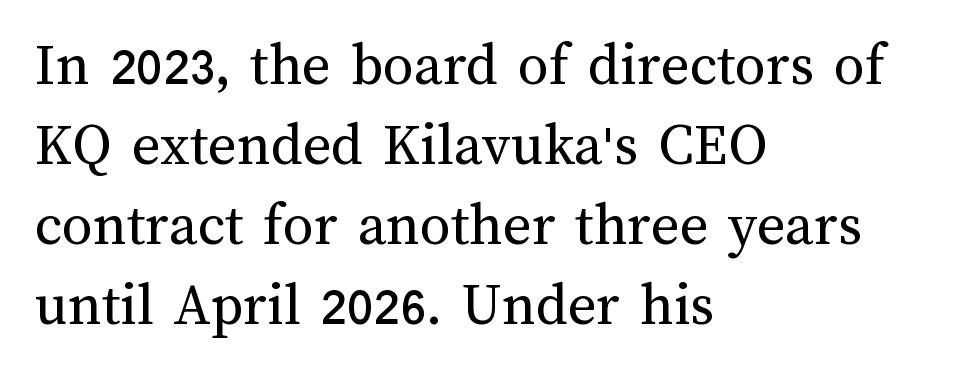
Plain, unruled lines of type. No extra tracking has been applied to these lines. The paragraph has a hard left edge and a soft right edge. The lettering holds an erect, upright posture throughout.
